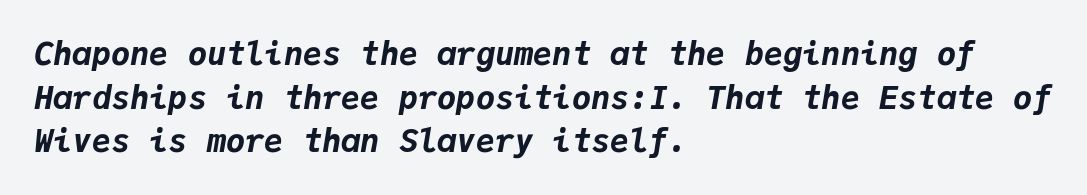
The image shows 32 px bold type, italic (leaning right), monospaced; set left-aligned, normal line spacing (1.36x), normal letter spacing, not underlined; low stroke contrast and a medium x-height.
